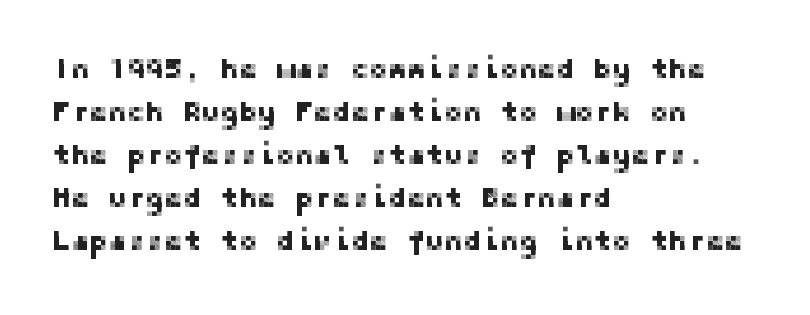
{"serif": "no", "italic": "no", "width": "normal", "stroke_contrast": "low", "x_height": "medium", "underline": "no", "align": "left", "line_spacing": "normal", "line_spacing_ratio": 1.54, "letter_spacing": "normal", "letter_spacing_em": 0.0, "glyph_px": 28}
